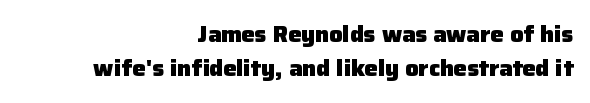
As a designer I'd log this as weight 700, bold. Honestly, the letter spacing is just normal — you wouldn't notice it. The font's upright variant was chosen for this text. Is there much room between lines? A standard amount, neither cramped nor airy.
